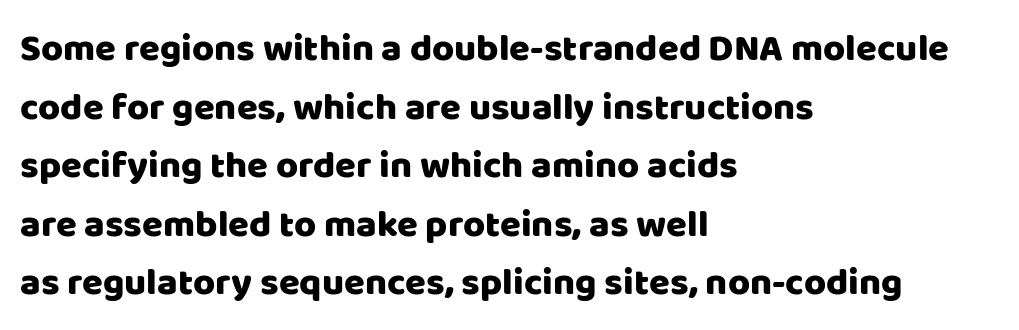
The rows are spaced the way most documents space them. Does the type have serifs? No, each stem ends abruptly. Nope, not italic — everything's standing straight. Beneath every word, the page is bare. Between one letter and the next there's only the usual sliver of space.
